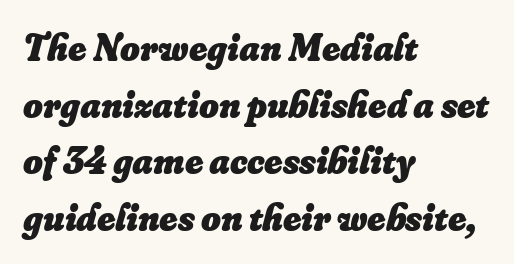
Q: Is the text bold? A: Yes.
Q: Is the text italic (slanted)? A: Yes, it leans right by about 16 degrees.
Q: Is the text underlined? A: No.
Q: How is the paragraph aligned? A: Left-aligned.
Q: Is the spacing between letters normal or unusually wide? A: Normal.
Q: Is the spacing between lines tight, normal or loose? A: Normal.
Q: Width (condensed, normal, or wide)? A: Normal.
Q: Stroke contrast? A: Low.
Q: x-height? A: Small.
Q: Monospaced? A: No.
